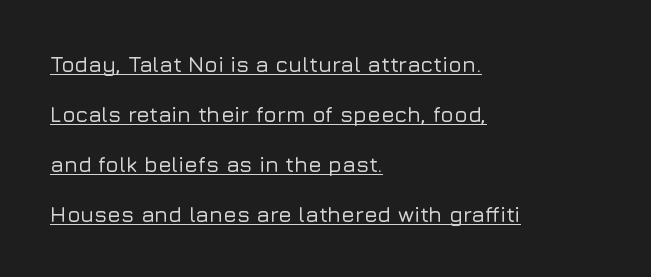
Q: Is the text italic (slanted)? A: No, it is upright.
Q: Is the text underlined? A: Yes.
Q: How is the paragraph aligned? A: Left-aligned.
Q: Is the spacing between letters normal or unusually wide? A: Normal.
Q: Is the spacing between lines tight, normal or loose? A: Loose.
